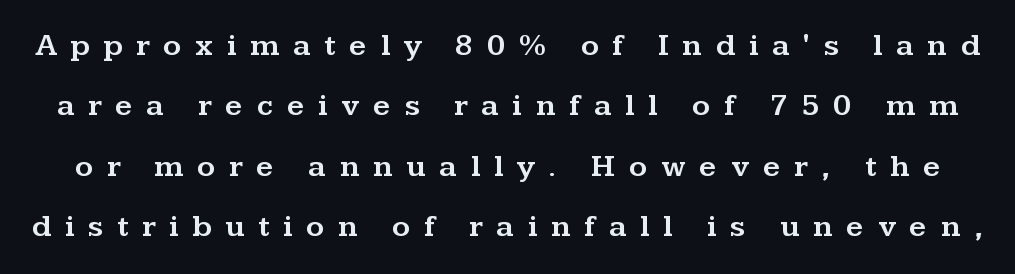
The image shows 31 px wide serif type, upright; set loose line spacing (1.95x), unusually wide letter spacing (+0.44 em), not underlined; medium stroke contrast and a medium x-height.
